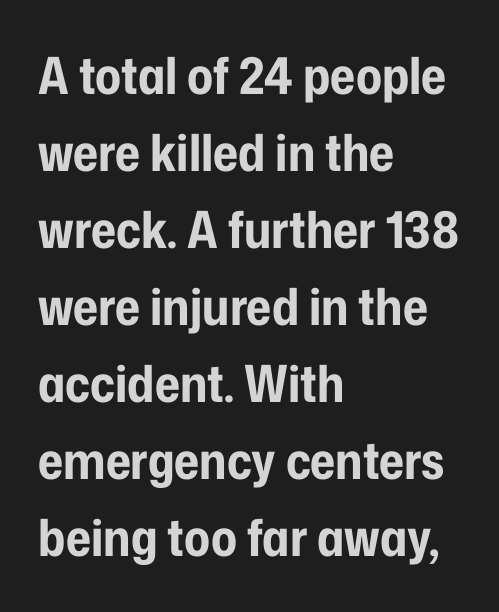
{"serif": "no", "italic": "no", "bold": "yes", "weight": "bold", "width": "condensed", "stroke_contrast": "low", "x_height": "medium", "monospaced": "no", "underline": "no", "align": "left", "line_spacing": "normal", "line_spacing_ratio": 1.51, "letter_spacing": "normal", "letter_spacing_em": 0.0, "glyph_px": 51}
